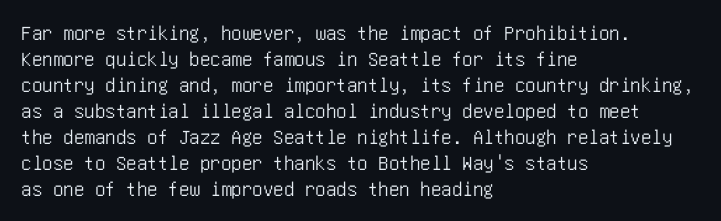
The typesetter chose a ragged-right arrangement here. The type sits square on the baseline with zero lean. There is no visible air inserted between adjacent glyphs. Has an underline been added? It has not.
